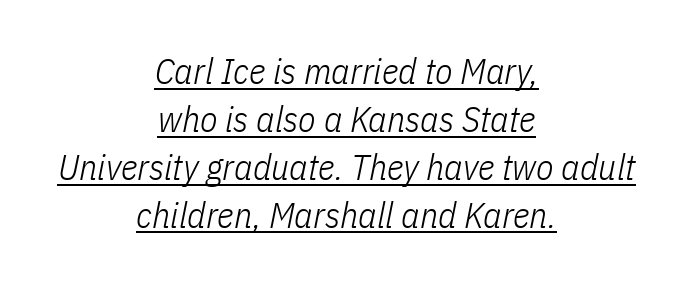
This is underlined copy, the kind a proofreader might mark for attention. This rendering leaves character spacing at its baseline value. The vertical gap from one line to the next is medium. In CSS terms this would be text-align: center. Spacing verdict: proportional, widths tailored to each character. Slant detected: the letters are inclined.
